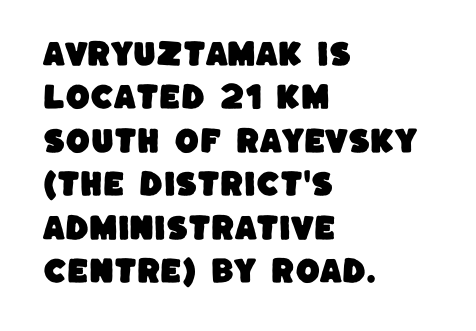
{"serif": "no", "width": "normal", "stroke_contrast": "low", "x_height": "large", "monospaced": "no", "underline": "no", "align": "left", "line_spacing": "normal", "line_spacing_ratio": 1.55, "letter_spacing": "normal", "letter_spacing_em": 0.0, "glyph_px": 28}
